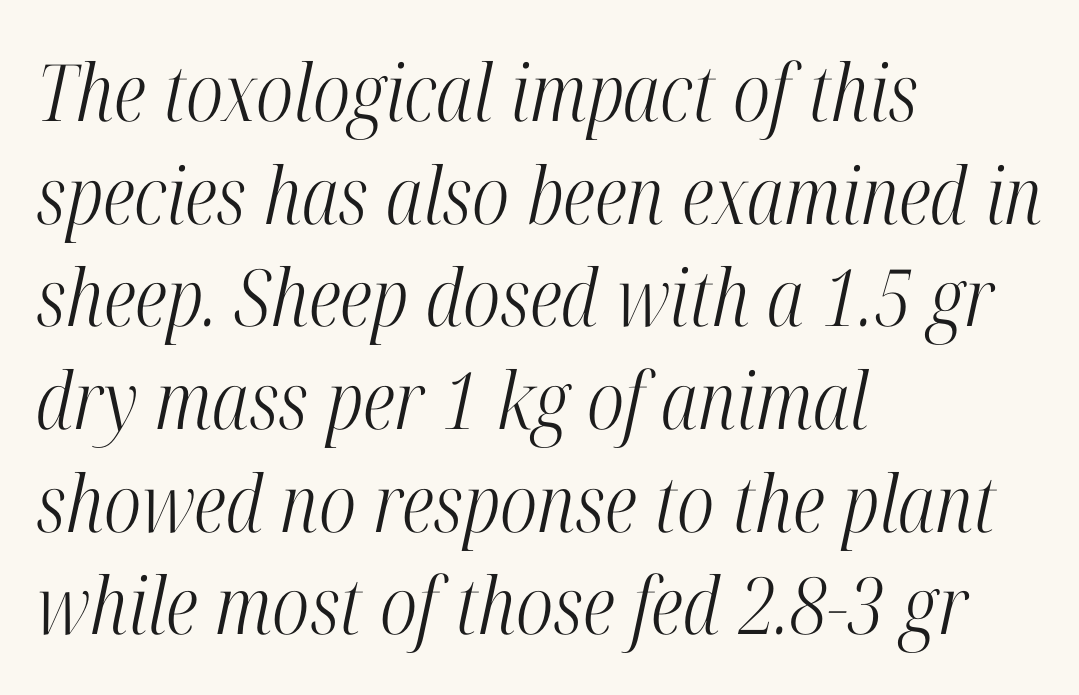
The image shows 79 px light, condensed serif type, italic (leaning right); set left-aligned, normal line spacing (1.3x), normal letter spacing, not underlined; high stroke contrast and a medium x-height.
